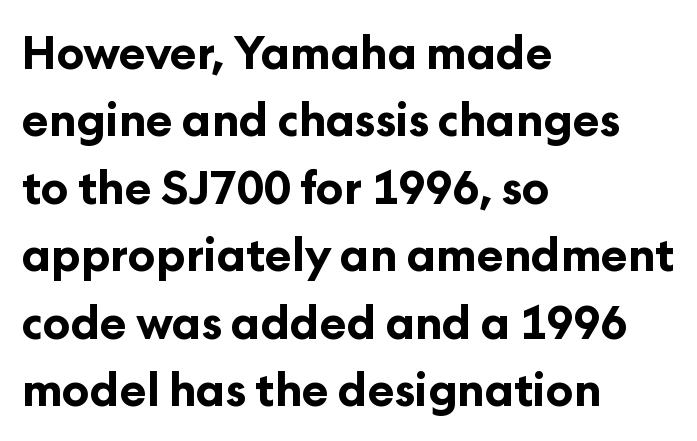
Honestly, the letter spacing is just normal — you wouldn't notice it. This is sans-serif lettering, the kind often seen on screens and signage. Anything drawn beneath the words? Only blank space. Varying glyph widths throughout — classic text-font behaviour. The letters stand straight up with perfectly vertical stems. Alignment: flush left.
